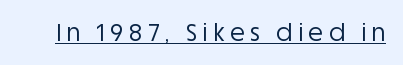
These lines have a slow, spaced-out rhythm from letter to letter. Does a line run under the words? Yes, clearly. Is the stroke heavy? The answer is a plain regular-or-lighter. Is there any slant? The stems are plumb.
